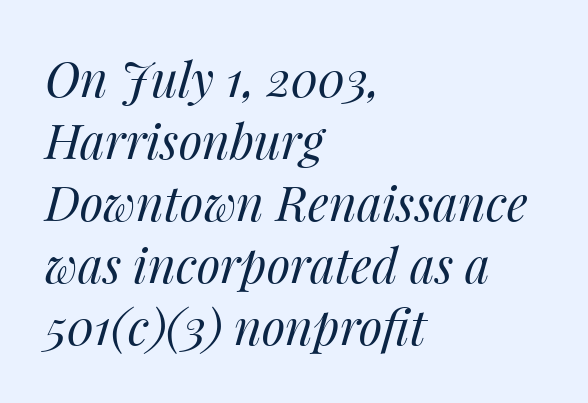
Q: Is the text bold? A: No.
Q: Is the text italic (slanted)? A: Yes, it leans right by about 14 degrees.
Q: Is the text underlined? A: No.
Q: How is the paragraph aligned? A: Left-aligned.
Q: Is the spacing between letters normal or unusually wide? A: Normal.
Q: Is the spacing between lines tight, normal or loose? A: Normal.
Q: Width (condensed, normal, or wide)? A: Normal.
Q: Stroke contrast? A: Medium.
Q: x-height? A: Medium.
Q: Monospaced? A: No.
